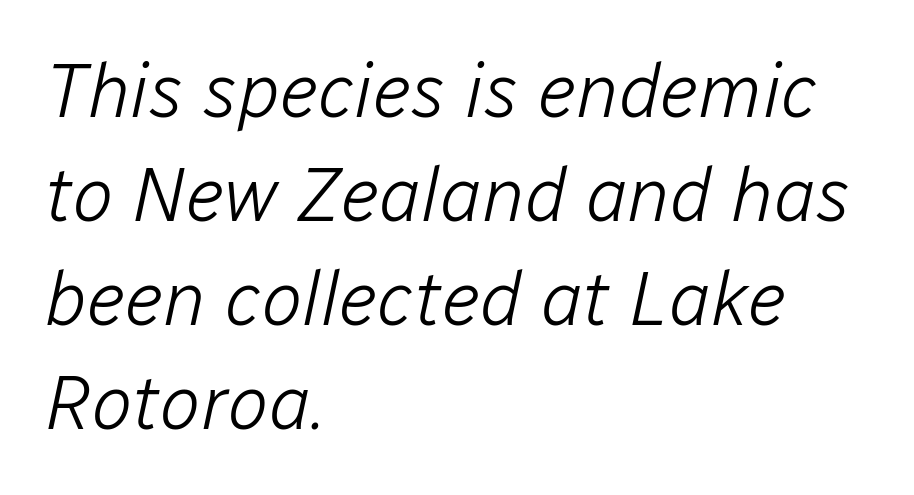
{"italic": "yes", "lean": "right", "slant_degrees": 12, "bold": "no", "weight": "light", "width": "normal", "stroke_contrast": "low", "x_height": "medium", "monospaced": "no", "underline": "no", "align": "left", "line_spacing": "normal", "line_spacing_ratio": 1.37, "letter_spacing": "normal", "letter_spacing_em": 0.0, "glyph_px": 76}
